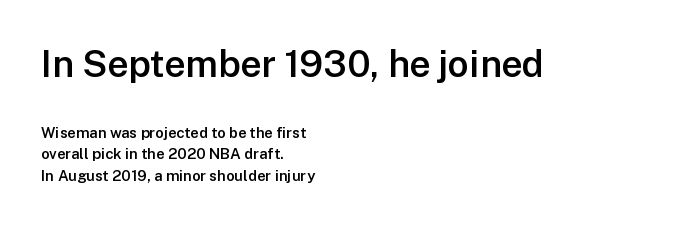
Q: Is the text bold? A: Semi-bold.
Q: Is the text italic (slanted)? A: No, it is upright.
Q: Is the typeface a serif or a sans-serif typeface? A: Sans-serif.
Q: Is the text underlined? A: No.
Q: How is the paragraph aligned? A: Left-aligned.
Q: Is the spacing between letters normal or unusually wide? A: Normal.
Q: Is the spacing between lines tight, normal or loose? A: Normal.
Q: Which block of text is set in a larger size, the first (top) or the second (bottom)? A: The first (top) one.
Q: Width (condensed, normal, or wide)? A: Normal.
Q: Stroke contrast? A: Low.
Q: x-height? A: Medium.
Q: Monospaced? A: No.
